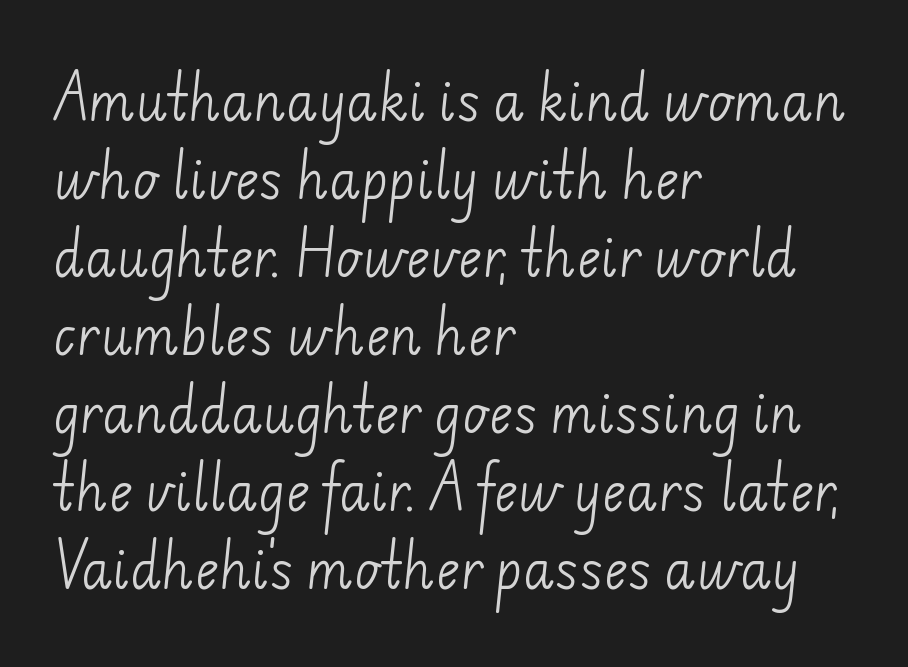
{"serif": "no", "bold": "no", "weight": "light", "width": "normal", "stroke_contrast": "low", "x_height": "small", "monospaced": "no", "underline": "no", "align": "left", "line_spacing": "normal", "line_spacing_ratio": 1.53, "letter_spacing": "normal", "letter_spacing_em": 0.0, "glyph_px": 51}
